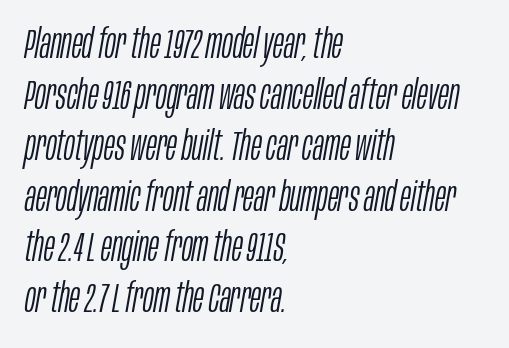
Q: Is the text bold? A: No.
Q: Is the text italic (slanted)? A: Yes, it leans right by about 10 degrees.
Q: Is the text underlined? A: No.
Q: How is the paragraph aligned? A: Left-aligned.
Q: Is the spacing between letters normal or unusually wide? A: Normal.
Q: Width (condensed, normal, or wide)? A: Condensed.
Q: Stroke contrast? A: Low.
Q: x-height? A: Large.
Q: Monospaced? A: No.
